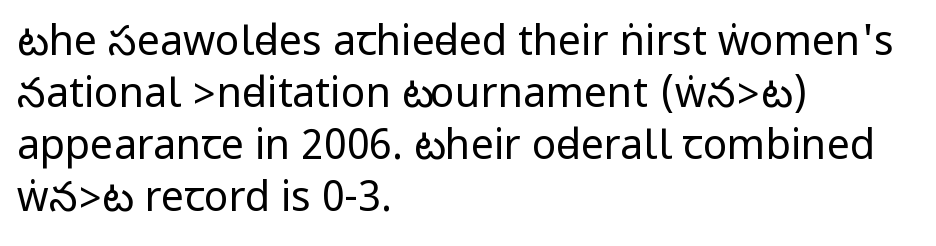
The lines in this sample share a left origin and differ only in where they stop. Letterform terminals end flat and unadorned throughout the passage. Upright lettering throughout. Descender tails drop into unmarked territory. Stroke mass is kept to a normal reading level or below. Is the letter spacing exaggerated? No — it looks like the ordinary default.
